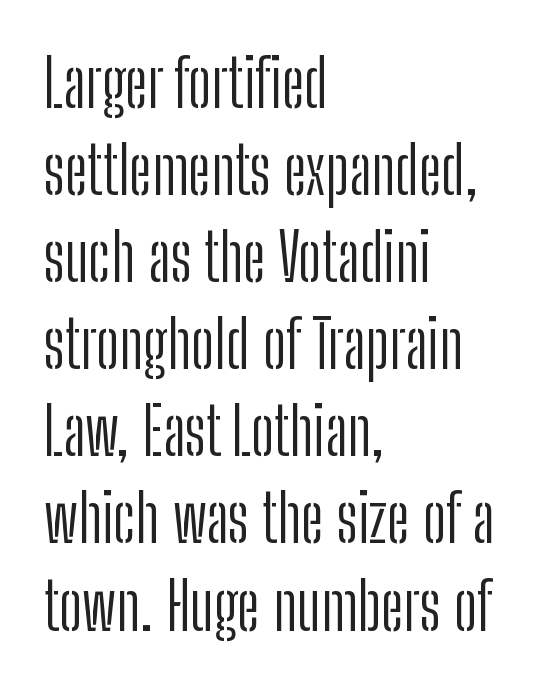
Q: Is the text bold? A: No.
Q: Is the text italic (slanted)? A: No, it is upright.
Q: Is the typeface a serif or a sans-serif typeface? A: Sans-serif.
Q: Is the text underlined? A: No.
Q: How is the paragraph aligned? A: Left-aligned.
Q: Is the spacing between letters normal or unusually wide? A: Normal.
Q: Is the spacing between lines tight, normal or loose? A: Normal.
Q: Width (condensed, normal, or wide)? A: Condensed.
Q: Stroke contrast? A: Low.
Q: x-height? A: Medium.
Q: Monospaced? A: No.
